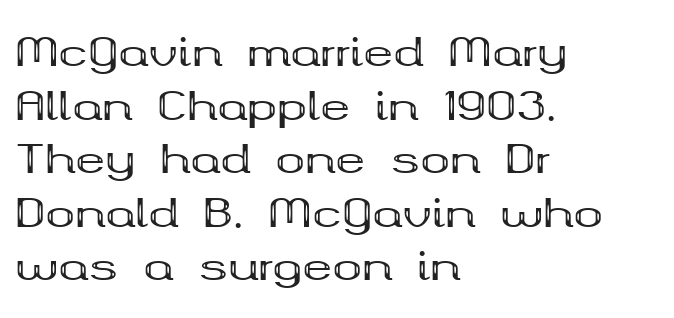
{"serif": "yes", "italic": "no", "bold": "yes", "weight": "bold", "width": "wide", "stroke_contrast": "medium", "x_height": "medium", "monospaced": "no", "underline": "no", "align": "left", "line_spacing": "normal", "line_spacing_ratio": 1.34, "letter_spacing": "normal", "letter_spacing_em": 0.0, "glyph_px": 40}
